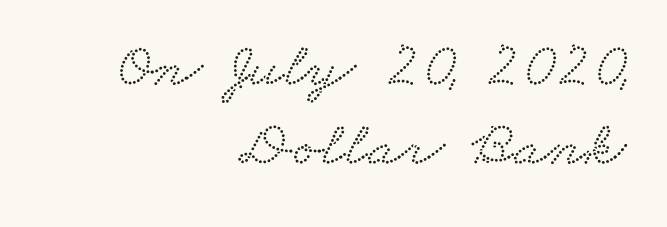
Is the letter spacing exaggerated? No — it looks like the ordinary default. This sample is right-justified, so line beginnings fall wherever the words allow. Do the characters align in a grid? No, the font is proportional.
